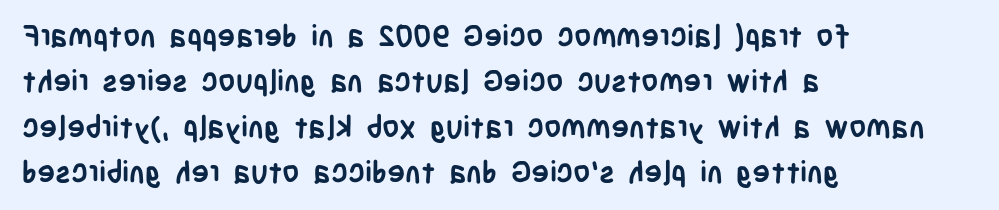
The image shows 30 px semibold, condensed sans-serif type, upright; set left-aligned, normal line spacing (1.51x), normal letter spacing, not underlined; low stroke contrast and a large x-height.
